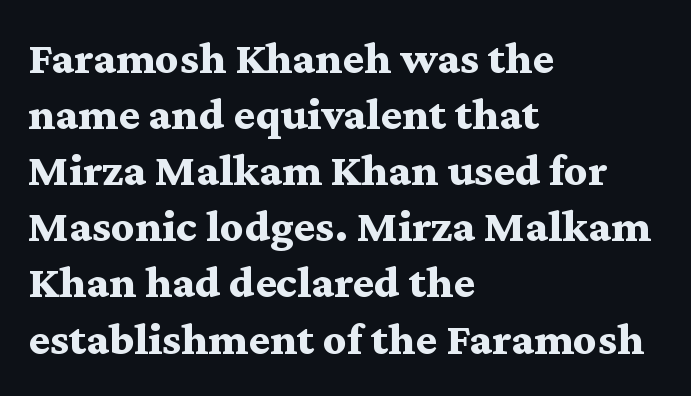
You'd pick this weight for a headline — it's a proper bold. Casual observation: everything's shoved over to the left. Old-style or modern, the face here clearly has serifs. A typesetter would call this proportional, since set widths differ per character.
